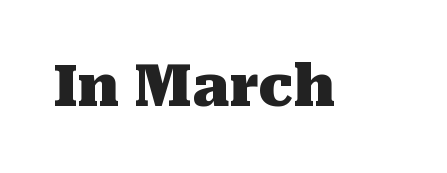
The image shows 57 px heavy serif type, upright; set normal letter spacing, not underlined; medium stroke contrast and a medium x-height.
